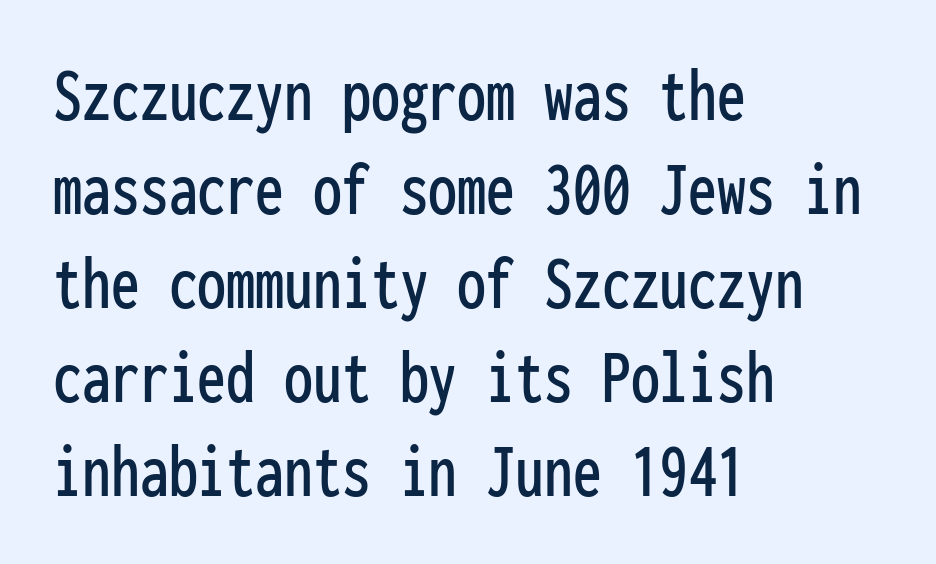
Just letters on the line, the space beneath them empty. Left-aligned paragraph, ragged on the right. Ordinary non-slanted type is in use. Unlike a traditional serif, this face leaves its strokes unadorned.
